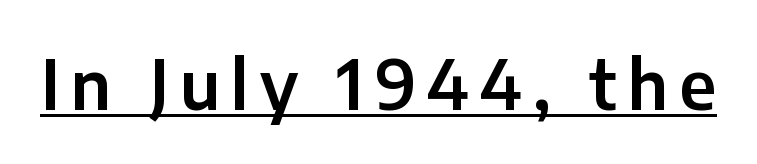
These lines are rendered in a variable-pitch font. Glance below the letters and you will spot a drawn line. Nope, not italic — everything's standing straight. The face used here is a sans, in the tradition of grotesques and geometrics.
